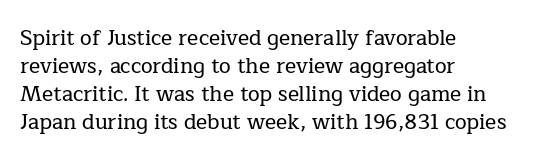
The image shows 21 px text type, upright; set left-aligned, normal line spacing (1.33x), normal letter spacing, not underlined.
